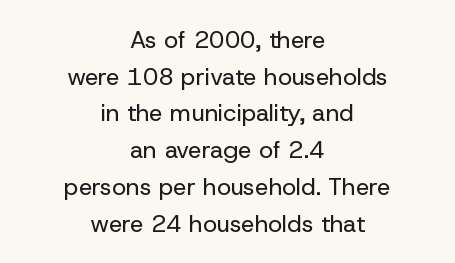
{"italic": "no", "bold": "no", "underline": "no", "align": "center", "line_spacing": "normal", "line_spacing_ratio": 1.53, "letter_spacing": "normal", "letter_spacing_em": 0.0, "glyph_px": 24}
